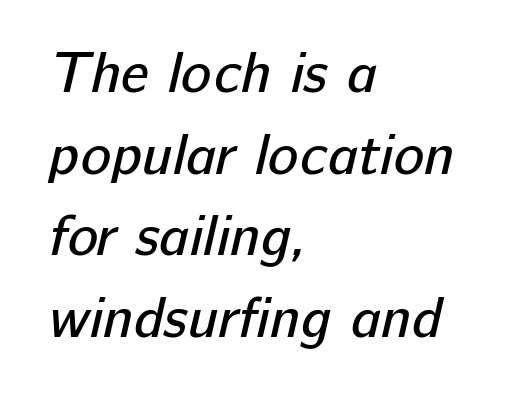
Q: Is the text bold? A: No.
Q: Is the typeface a serif or a sans-serif typeface? A: Sans-serif.
Q: Is the text underlined? A: No.
Q: How is the paragraph aligned? A: Left-aligned.
Q: Is the spacing between letters normal or unusually wide? A: Normal.
Q: Is the spacing between lines tight, normal or loose? A: Normal.
Q: Width (condensed, normal, or wide)? A: Normal.
Q: Stroke contrast? A: Low.
Q: x-height? A: Medium.
Q: Monospaced? A: No.
